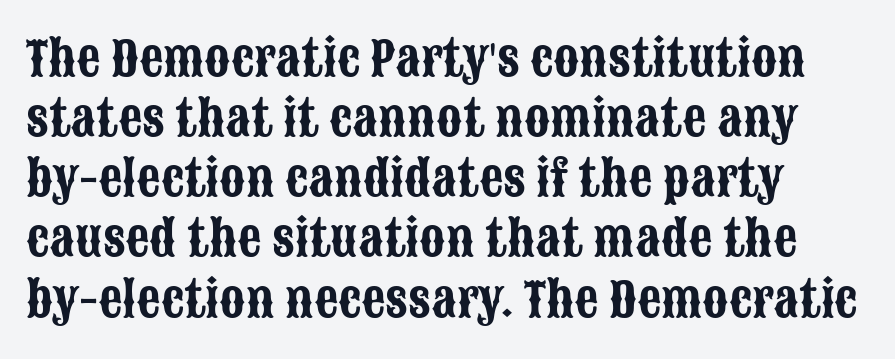
{"serif": "no", "italic": "no", "width": "condensed", "stroke_contrast": "low", "x_height": "large", "monospaced": "no", "underline": "no", "align": "left", "line_spacing": "normal", "line_spacing_ratio": 1.28, "letter_spacing": "normal", "letter_spacing_em": 0.0, "glyph_px": 47}
